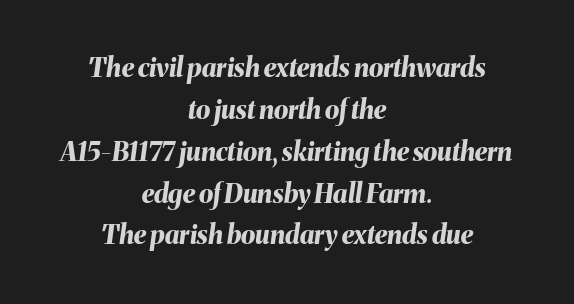
The image shows 26 px bold type, italic (leaning right); set centered, normal line spacing (1.61x), normal letter spacing, not underlined.
